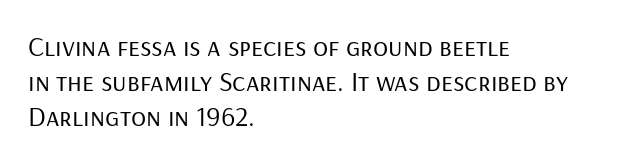
The image shows 28 px regular-weight sans-serif type, upright; set left-aligned, normal line spacing (1.25x), normal letter spacing, not underlined; low stroke contrast and a medium x-height.
